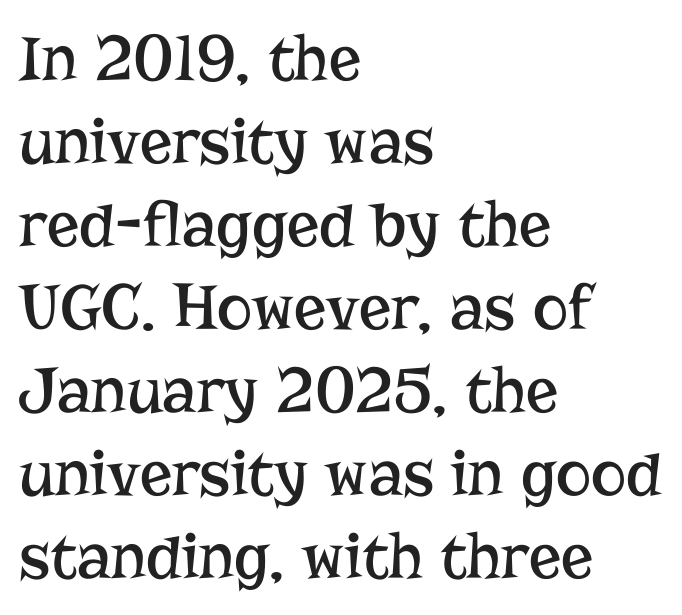
{"serif": "yes", "italic": "no", "bold": "no", "weight": "regular", "width": "normal", "stroke_contrast": "low", "x_height": "medium", "monospaced": "no", "underline": "no", "align": "left", "line_spacing_ratio": 1.24, "letter_spacing": "normal", "letter_spacing_em": 0.0, "glyph_px": 67}
